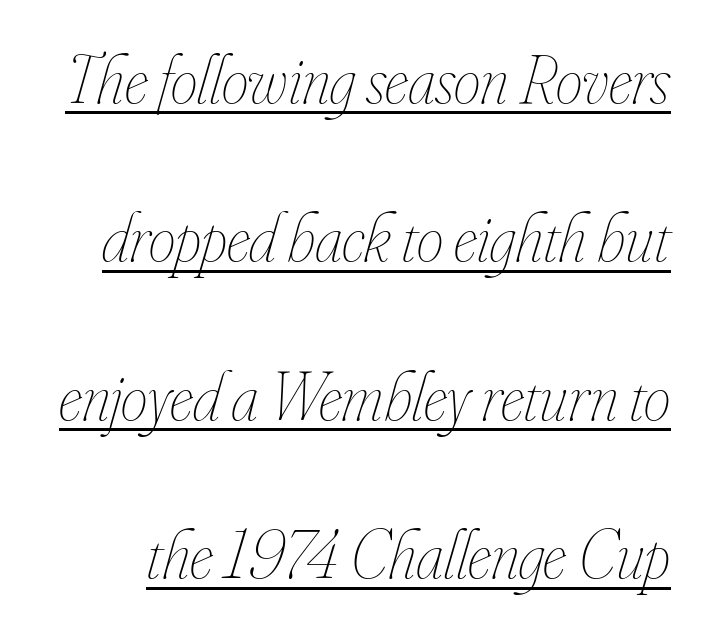
The image shows 68 px thin, condensed type, italic (leaning right); set loose line spacing (2.33x), normal letter spacing, underlined; low stroke contrast and a small x-height.
